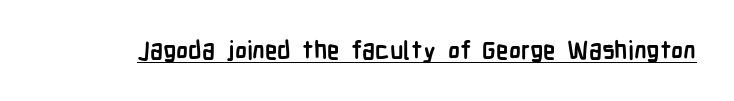
The face used here appears with an underline applied. Nope, not italic — everything's standing straight. This is heavy type, rendered in bold. Nobody touched the tracking dial on this one.
